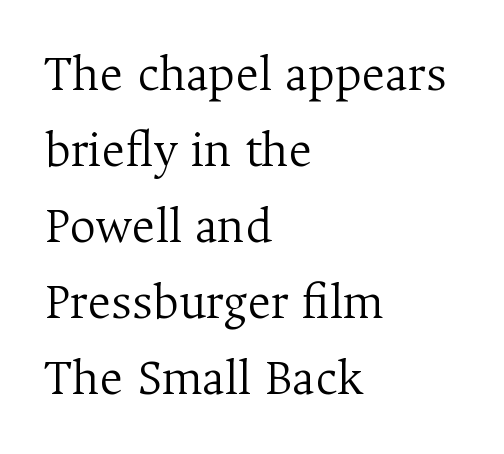
The image shows 51 px light serif type, upright; set left-aligned, normal line spacing (1.49x), normal letter spacing, not underlined; medium stroke contrast and a medium x-height.
